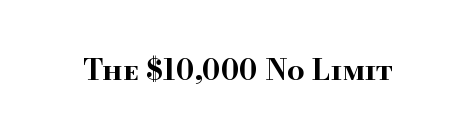
{"serif": "yes", "italic": "no", "bold": "yes", "weight": "bold", "width": "wide", "stroke_contrast": "high", "x_height": "small", "monospaced": "no", "underline": "no", "letter_spacing": "normal", "letter_spacing_em": 0.0, "glyph_px": 28}
